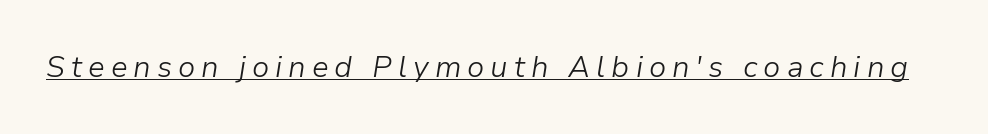
The image shows 30 px light type, italic (leaning right); set unusually wide letter spacing (+0.2 em), underlined; low stroke contrast and a medium x-height.
